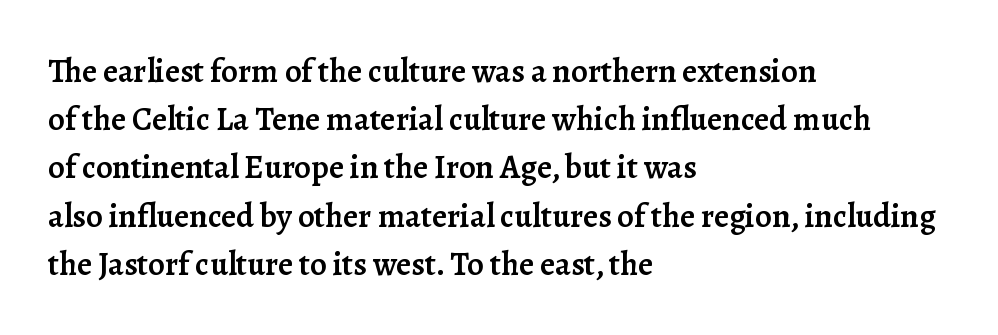
Q: Is the text bold? A: Semi-bold.
Q: Is the text italic (slanted)? A: No, it is upright.
Q: Is the typeface a serif or a sans-serif typeface? A: Serif.
Q: Is the text underlined? A: No.
Q: How is the paragraph aligned? A: Left-aligned.
Q: Is the spacing between letters normal or unusually wide? A: Normal.
Q: Is the spacing between lines tight, normal or loose? A: Normal.
Q: Width (condensed, normal, or wide)? A: Normal.
Q: Stroke contrast? A: Low.
Q: x-height? A: Medium.
Q: Monospaced? A: No.
